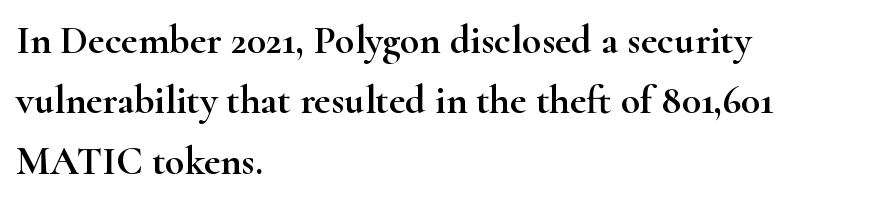
The image shows 40 px wide serif type, upright; set left-aligned, normal line spacing (1.51x), normal letter spacing, not underlined; high stroke contrast and a small x-height.
